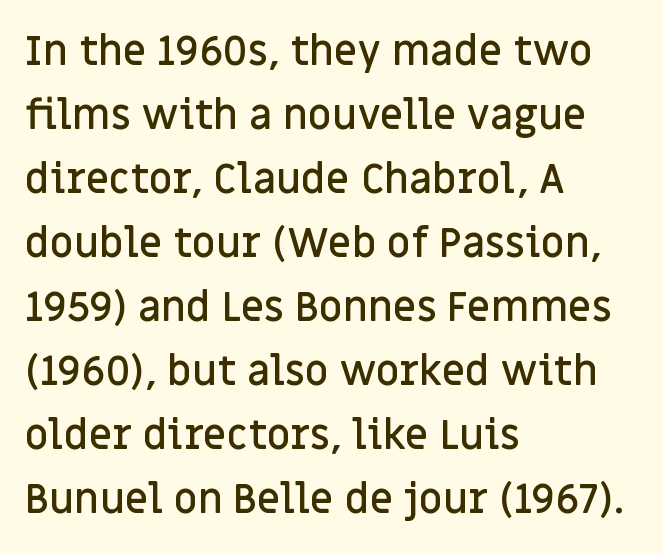
The letters carry no serifs — their stems end cleanly without finishing strokes. Is this a fixed-width face? No — the glyphs have proportional, varying widths. Evenly set lines give the paragraph a standard silhouette. Default kerning and tracking; the words read as compact shapes. Alignment: flush left. Notice the strokes are somewhat thickened but not fully heavy: this is a semibold.
